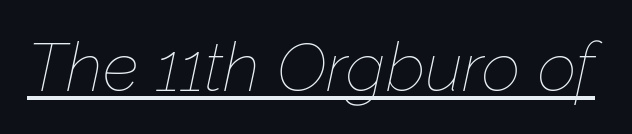
{"italic": "yes", "lean": "right", "slant_degrees": 12, "bold": "no", "weight": "thin", "width": "normal", "stroke_contrast": "low", "x_height": "medium", "monospaced": "no", "underline": "yes", "letter_spacing": "normal", "letter_spacing_em": 0.0, "glyph_px": 68}
